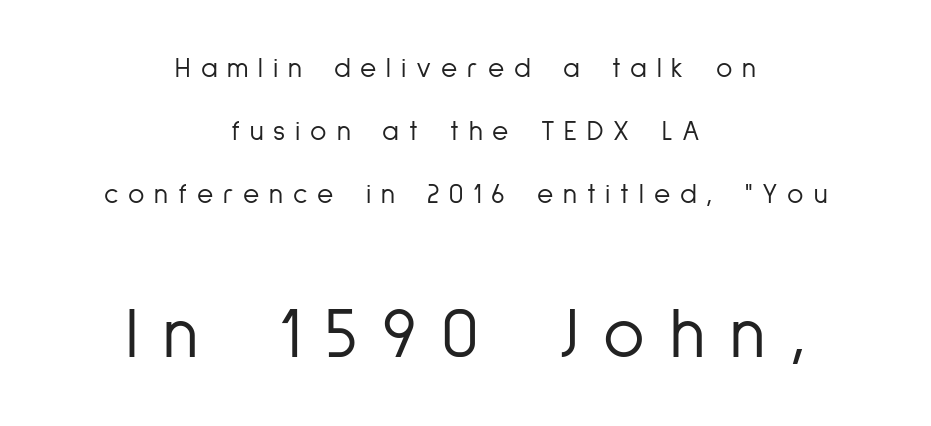
Glance below the letters and you will spot only blank space. Whoever set this made the second block the dominant, larger element. This rendering widens character spacing well past its baseline value. The letters advance in unequal steps, a hallmark of proportional type. The strokes carry an ordinary text weight at most. Tall strokes in this sample are plumb rather than angled.
